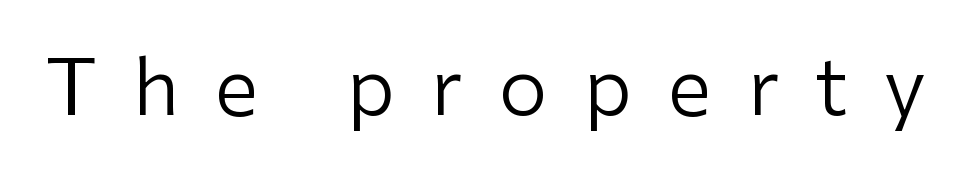
Q: Is the text bold? A: No.
Q: Is the text italic (slanted)? A: No, it is upright.
Q: Is the typeface a serif or a sans-serif typeface? A: Sans-serif.
Q: Is the text underlined? A: No.
Q: Is the spacing between letters normal or unusually wide? A: Unusually wide.
Q: Width (condensed, normal, or wide)? A: Normal.
Q: Stroke contrast? A: Low.
Q: x-height? A: Medium.
Q: Monospaced? A: No.
